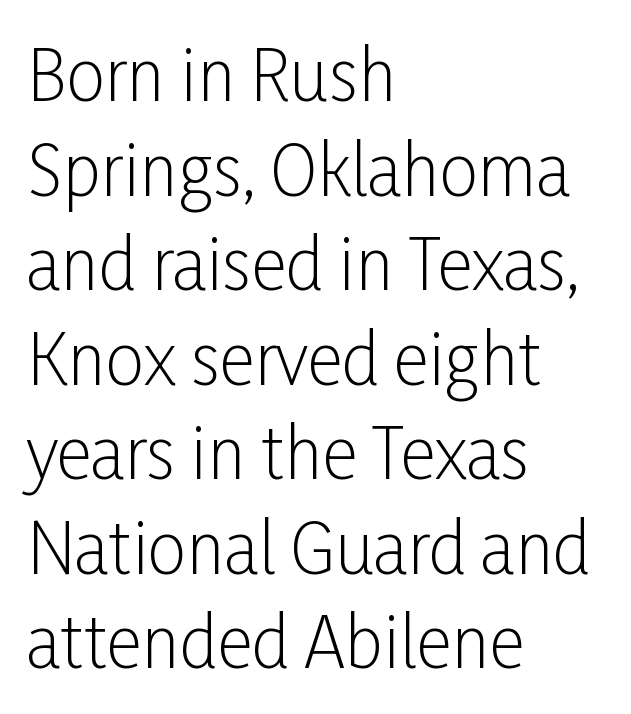
Q: Is the text bold? A: No.
Q: Is the text italic (slanted)? A: No, it is upright.
Q: Is the typeface a serif or a sans-serif typeface? A: Sans-serif.
Q: Is the text underlined? A: No.
Q: How is the paragraph aligned? A: Left-aligned.
Q: Is the spacing between letters normal or unusually wide? A: Normal.
Q: Is the spacing between lines tight, normal or loose? A: Normal.
Q: Width (condensed, normal, or wide)? A: Condensed.
Q: Stroke contrast? A: Low.
Q: x-height? A: Medium.
Q: Monospaced? A: No.
